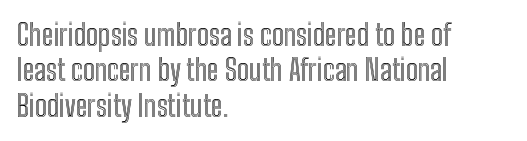
The image shows 29 px condensed type, upright; set left-aligned, line spacing 1.22x, normal letter spacing, not underlined; a medium x-height.
